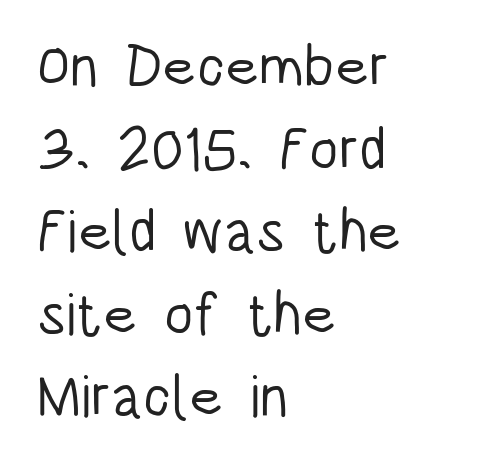
Q: Is the text bold? A: No.
Q: Is the text italic (slanted)? A: No, it is upright.
Q: Is the typeface a serif or a sans-serif typeface? A: Sans-serif.
Q: Is the text underlined? A: No.
Q: How is the paragraph aligned? A: Left-aligned.
Q: Is the spacing between letters normal or unusually wide? A: Normal.
Q: Is the spacing between lines tight, normal or loose? A: Normal.
Q: Width (condensed, normal, or wide)? A: Condensed.
Q: Stroke contrast? A: Low.
Q: x-height? A: Large.
Q: Monospaced? A: No.
